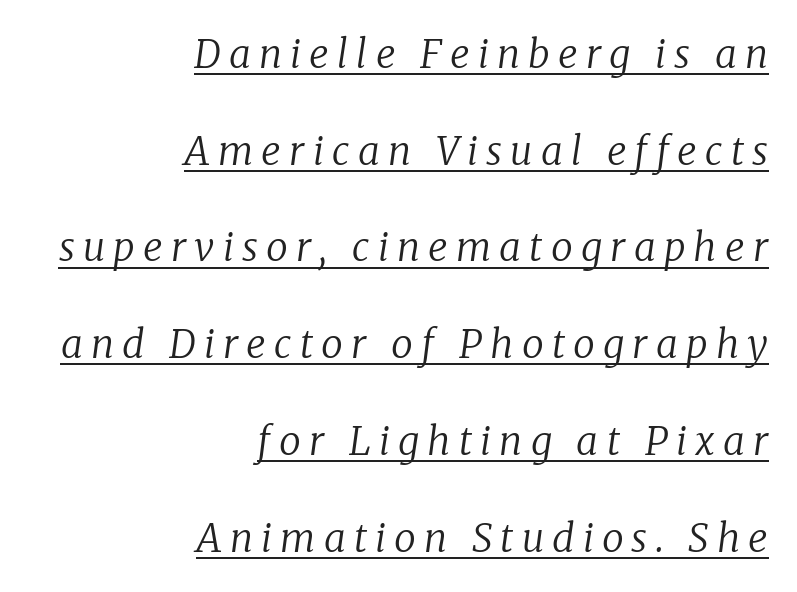
The image shows 39 px regular-weight serif type, italic (leaning right); set right-aligned, loose line spacing (2.48x), unusually wide letter spacing (+0.21 em), underlined; low stroke contrast and a medium x-height.
